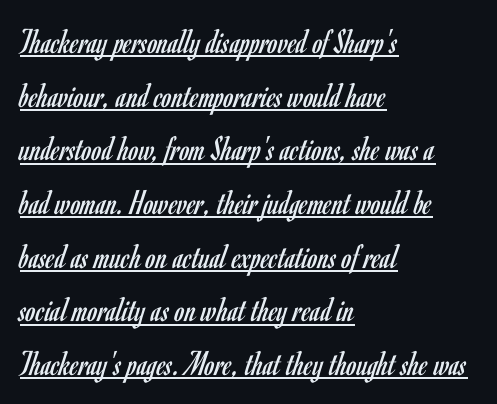
The image shows 36 px regular-weight, condensed sans-serif type; set left-aligned, normal line spacing (1.49x), normal letter spacing, underlined; low stroke contrast and a small x-height.
